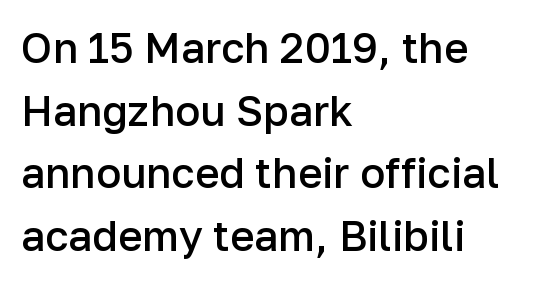
The image shows 42 px semibold sans-serif type, upright; set left-aligned, normal line spacing (1.49x), normal letter spacing, not underlined; low stroke contrast and a medium x-height.
